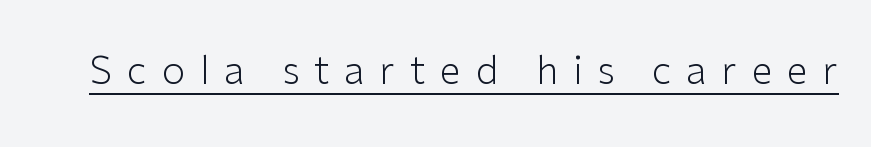
How are the letters spaced? Widely, with obvious added tracking. The lettering is marked with a stroke running underneath it. The face used here is a sans, in the tradition of grotesques and geometrics. Rendered with straight, roman letterforms. Heaviness? Minimal to ordinary, like unemphasized prose.
